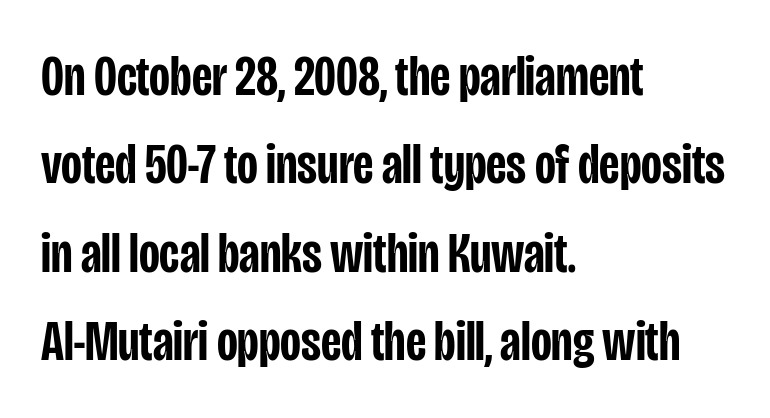
{"serif": "no", "italic": "no", "bold": "semi", "weight": "semibold", "width": "condensed", "stroke_contrast": "low", "x_height": "large", "monospaced": "no", "underline": "no", "align": "left", "line_spacing": "normal", "line_spacing_ratio": 1.55, "letter_spacing": "normal", "letter_spacing_em": 0.0, "glyph_px": 57}
